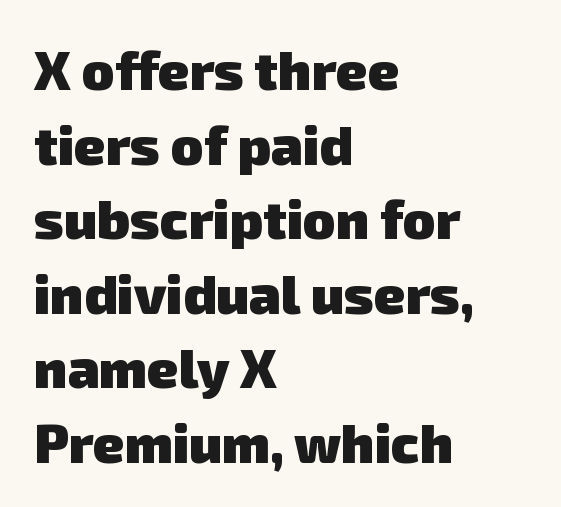
Proportional: the letters do not fall into vertical columns. Tracking here is standard; glyphs follow each other at the usual distance. Words float on clear page, feet unadorned. Evenly set lines give the paragraph a standard silhouette.
